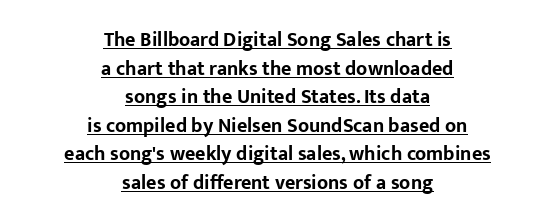
The image shows 20 px bold type, upright; set centered, normal line spacing (1.43x), normal letter spacing, underlined.
